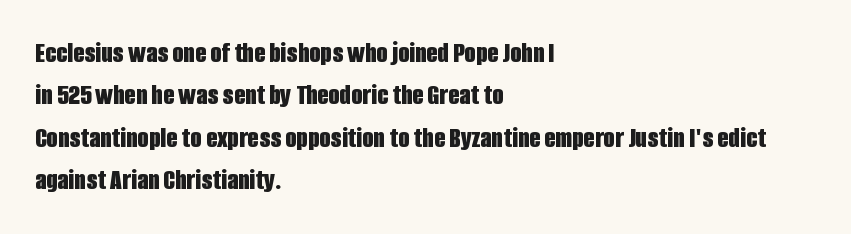
The image shows 29 px bold, condensed sans-serif type, upright; set left-aligned, normal line spacing (1.46x), normal letter spacing, not underlined; low stroke contrast and a large x-height.
